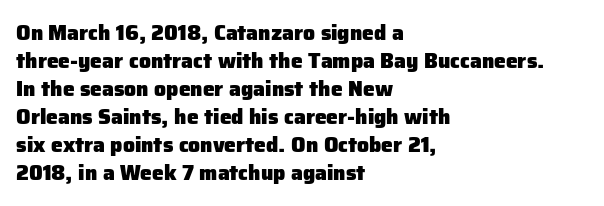
{"italic": "no", "bold": "yes", "underline": "no", "align": "left", "line_spacing": "normal", "line_spacing_ratio": 1.33, "letter_spacing": "normal", "letter_spacing_em": 0.0, "glyph_px": 21}
